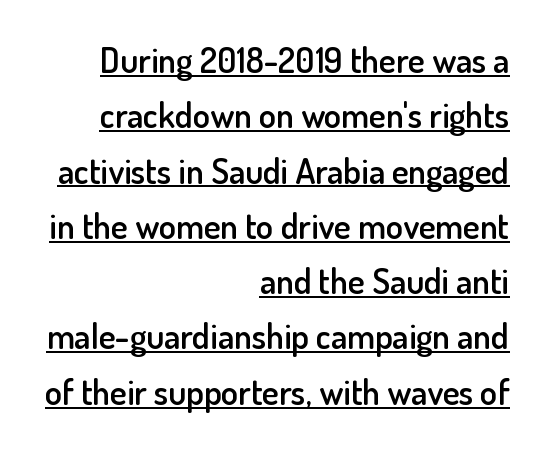
{"serif": "no", "italic": "no", "bold": "semi", "weight": "semibold", "width": "normal", "stroke_contrast": "low", "x_height": "small", "monospaced": "no", "underline": "yes", "align": "right", "line_spacing": "normal", "line_spacing_ratio": 1.58, "letter_spacing": "normal", "letter_spacing_em": 0.0, "glyph_px": 35}
